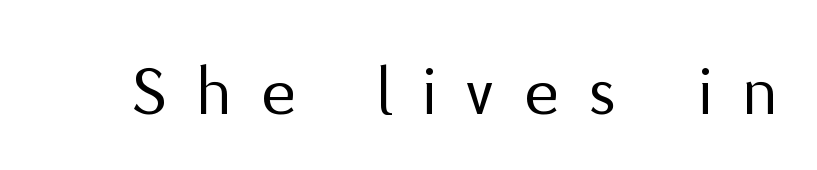
The type sits square on the baseline with zero lean. The passage shown is typeset with a sans-serif family. This sample has the flowing, uneven cadence of proportional lettering. Only glyphs here, with clear space below each row. These glyphs show unthickened strokes, regular width or finer.
